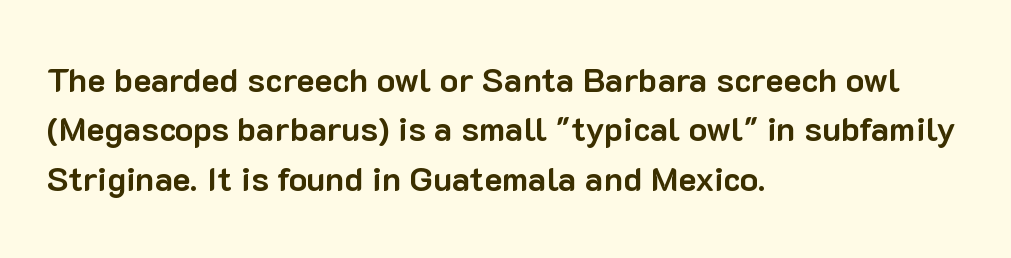
Q: Is the text bold? A: Yes.
Q: Is the text italic (slanted)? A: No, it is upright.
Q: Is the typeface a serif or a sans-serif typeface? A: Sans-serif.
Q: Is the text underlined? A: No.
Q: How is the paragraph aligned? A: Left-aligned.
Q: Is the spacing between letters normal or unusually wide? A: Normal.
Q: Is the spacing between lines tight, normal or loose? A: Normal.
Q: Width (condensed, normal, or wide)? A: Normal.
Q: Stroke contrast? A: Low.
Q: x-height? A: Medium.
Q: Monospaced? A: No.
